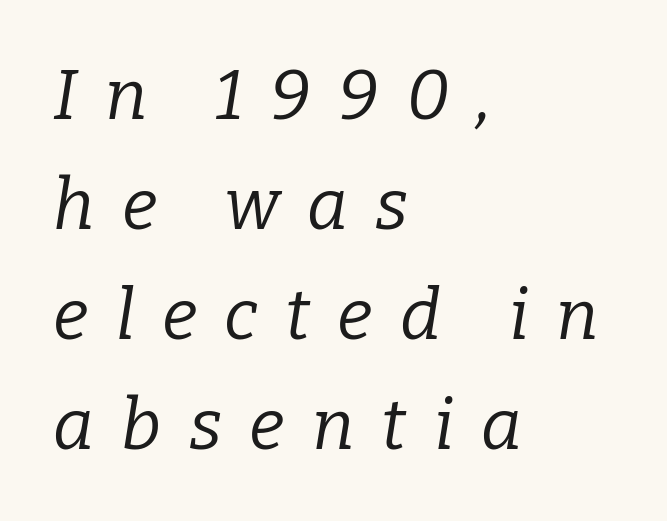
Q: Is the text bold? A: No.
Q: Is the text italic (slanted)? A: Yes, it leans right by about 9 degrees.
Q: Is the typeface a serif or a sans-serif typeface? A: Serif.
Q: Is the text underlined? A: No.
Q: How is the paragraph aligned? A: Left-aligned.
Q: Is the spacing between letters normal or unusually wide? A: Unusually wide.
Q: Is the spacing between lines tight, normal or loose? A: Normal.
Q: Width (condensed, normal, or wide)? A: Normal.
Q: Stroke contrast? A: Low.
Q: x-height? A: Medium.
Q: Monospaced? A: No.
